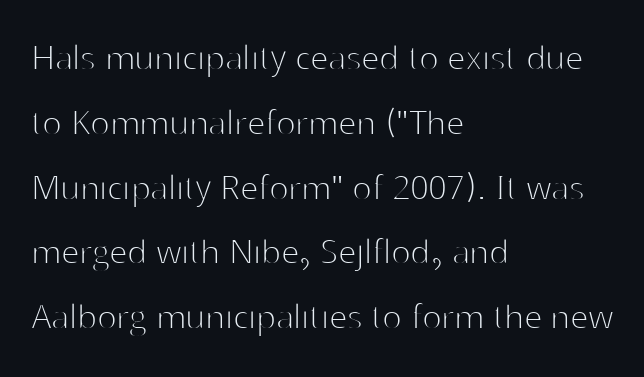
The image shows 41 px thin sans-serif type, upright; set left-aligned, normal line spacing (1.58x), normal letter spacing, not underlined; high stroke contrast and a medium x-height.
